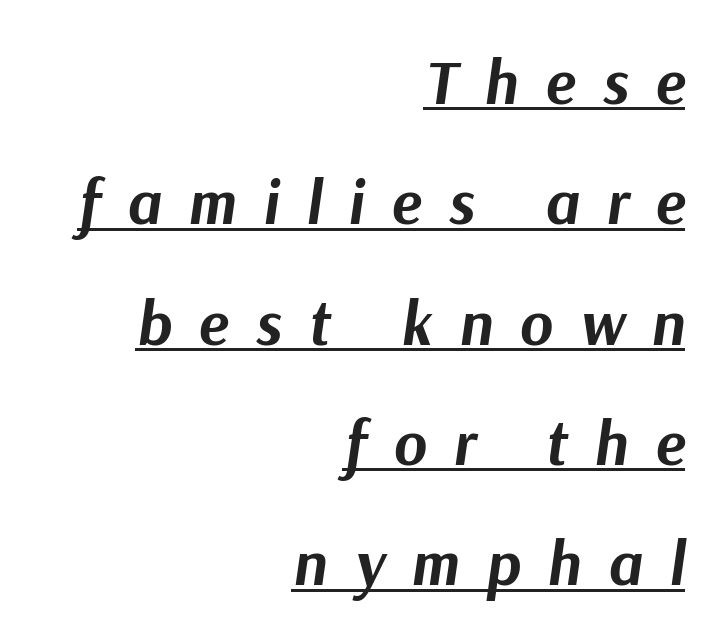
The image shows 63 px bold type, italic (leaning right); set right-aligned, loose line spacing (1.91x), unusually wide letter spacing (+0.43 em), underlined; medium stroke contrast and a medium x-height.
